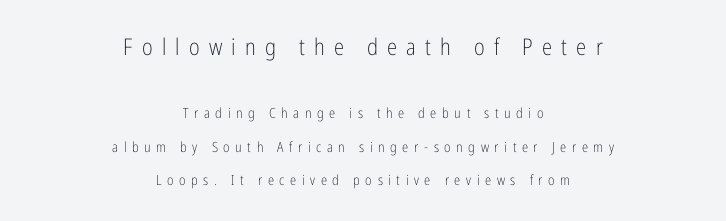
This block would shrink considerably if given ordinary leading; it's expanded now. One-word summary of the alignment: center. This layout puts the oversized block above and the modest block below. Someone cranked the tracking dial way up on this one. The typeface has the unassuming heft of standard copy or less.
